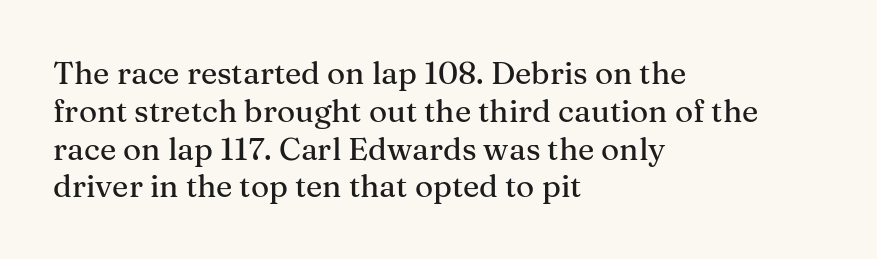
{"serif": "yes", "italic": "no", "width": "normal", "stroke_contrast": "medium", "x_height": "medium", "monospaced": "no", "underline": "no", "align": "left", "line_spacing_ratio": 1.22, "letter_spacing": "normal", "letter_spacing_em": 0.0, "glyph_px": 31}
